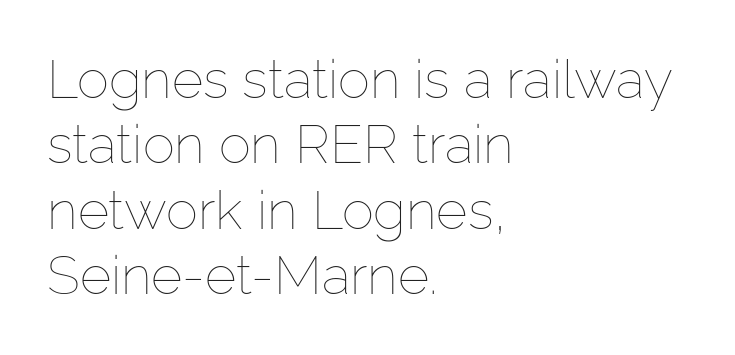
{"italic": "no", "bold": "no", "weight": "thin", "width": "normal", "stroke_contrast": "low", "x_height": "medium", "monospaced": "no", "underline": "no", "align": "left", "line_spacing_ratio": 1.21, "letter_spacing": "normal", "letter_spacing_em": 0.0, "glyph_px": 54}
